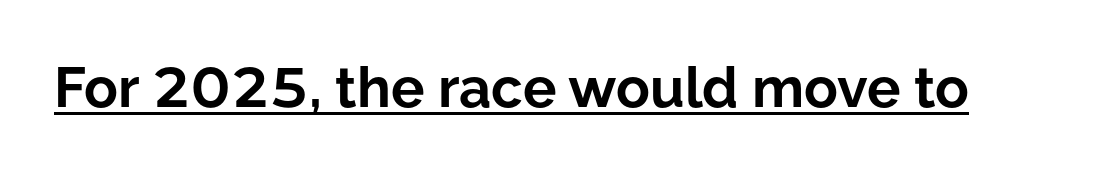
{"serif": "no", "italic": "no", "bold": "yes", "weight": "bold", "width": "normal", "stroke_contrast": "low", "x_height": "medium", "monospaced": "no", "underline": "yes", "letter_spacing": "normal", "letter_spacing_em": 0.0, "glyph_px": 56}
